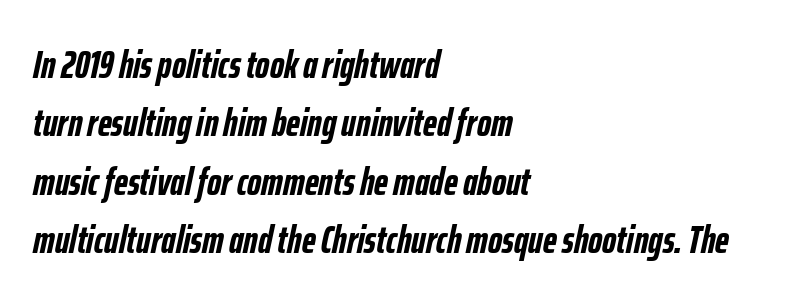
Q: Is the text bold? A: Yes.
Q: Is the text italic (slanted)? A: Yes, it leans right by about 12 degrees.
Q: Is the text underlined? A: No.
Q: How is the paragraph aligned? A: Left-aligned.
Q: Is the spacing between letters normal or unusually wide? A: Normal.
Q: Is the spacing between lines tight, normal or loose? A: Normal.
Q: Width (condensed, normal, or wide)? A: Condensed.
Q: Stroke contrast? A: Low.
Q: x-height? A: Medium.
Q: Monospaced? A: No.
